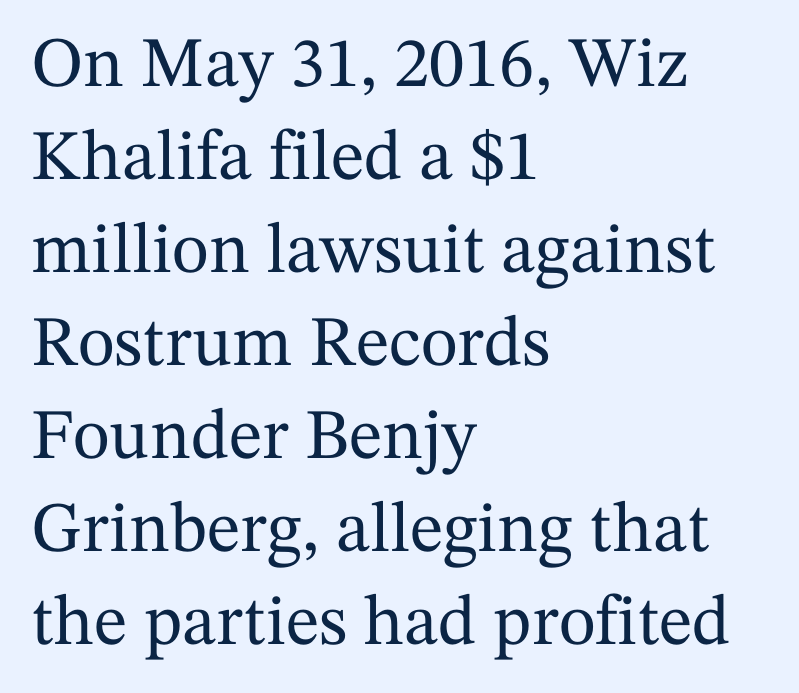
{"serif": "yes", "italic": "no", "width": "normal", "stroke_contrast": "medium", "x_height": "medium", "monospaced": "no", "underline": "no", "align": "left", "line_spacing": "normal", "line_spacing_ratio": 1.31, "letter_spacing": "normal", "letter_spacing_em": 0.0, "glyph_px": 71}
